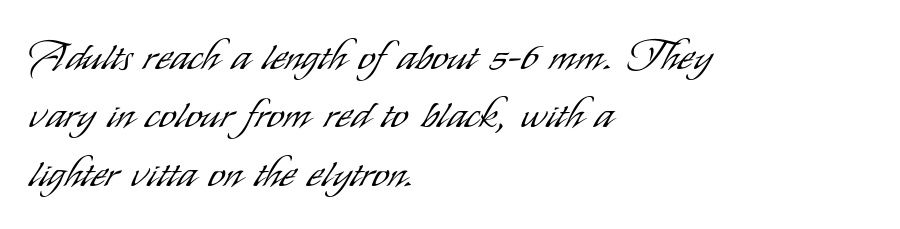
Q: Is the text bold? A: No.
Q: Is the text italic (slanted)? A: Yes.
Q: Is the typeface a serif or a sans-serif typeface? A: Sans-serif.
Q: Is the text underlined? A: No.
Q: How is the paragraph aligned? A: Left-aligned.
Q: Is the spacing between letters normal or unusually wide? A: Normal.
Q: Is the spacing between lines tight, normal or loose? A: Normal.
Q: Width (condensed, normal, or wide)? A: Condensed.
Q: Stroke contrast? A: Low.
Q: x-height? A: Small.
Q: Monospaced? A: No.
